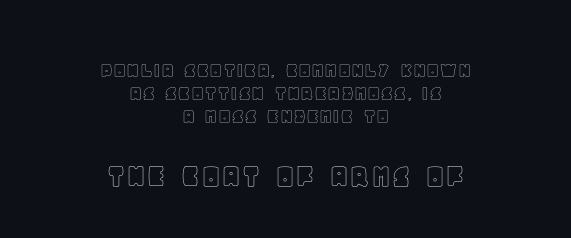
The line texture is even and compact thanks to regular tracking. You could not count columns in this text — the font is proportionally spaced. Scale increases going downward across the two blocks. The text block is weighted toward neither margin, spreading evenly from the middle. What's the leading like? Squeezed, with rows nearly overlapping. Clear beneath every line of the passage.
